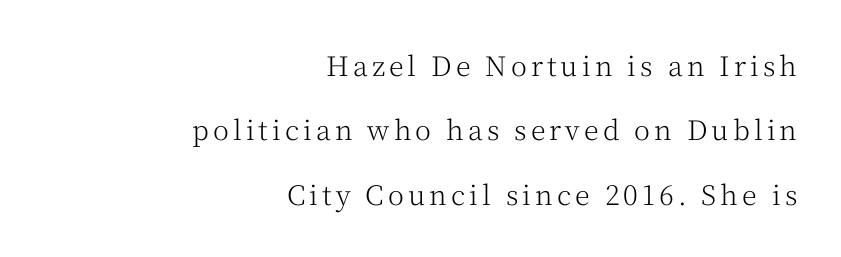
Q: Is the text bold? A: No.
Q: Is the text italic (slanted)? A: No, it is upright.
Q: Is the text underlined? A: No.
Q: How is the paragraph aligned? A: Right-aligned.
Q: Is the spacing between lines tight, normal or loose? A: Loose.
